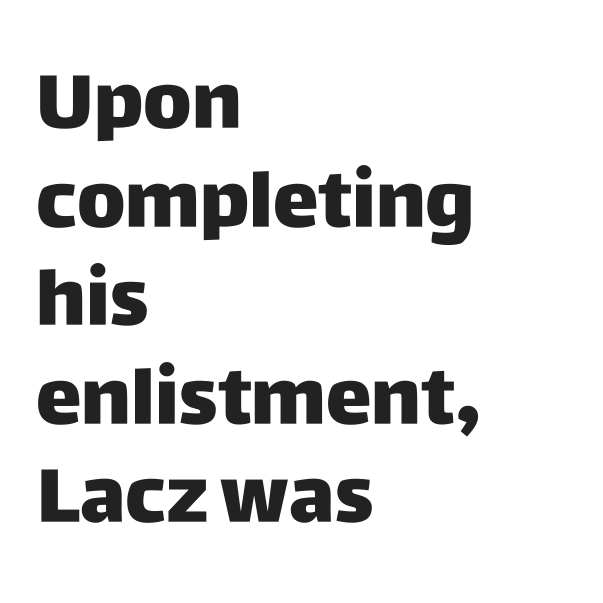
Q: Is the text bold? A: Yes.
Q: Is the text italic (slanted)? A: No, it is upright.
Q: Is the typeface a serif or a sans-serif typeface? A: Sans-serif.
Q: Is the text underlined? A: No.
Q: How is the paragraph aligned? A: Left-aligned.
Q: Is the spacing between letters normal or unusually wide? A: Normal.
Q: Is the spacing between lines tight, normal or loose? A: Normal.
Q: Width (condensed, normal, or wide)? A: Normal.
Q: Stroke contrast? A: Low.
Q: x-height? A: Large.
Q: Monospaced? A: No.
